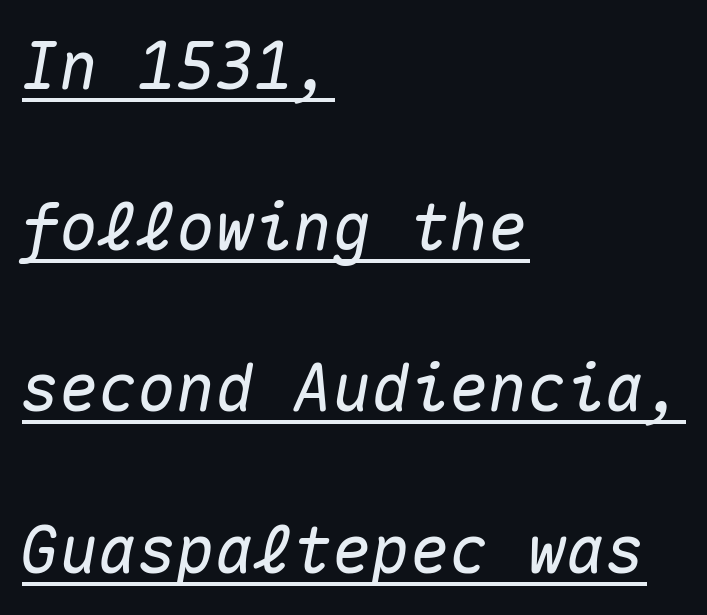
Q: Is the text italic (slanted)? A: Yes, it leans right by about 10 degrees.
Q: Is the text underlined? A: Yes.
Q: How is the paragraph aligned? A: Left-aligned.
Q: Is the spacing between letters normal or unusually wide? A: Normal.
Q: Is the spacing between lines tight, normal or loose? A: Loose.
Q: Width (condensed, normal, or wide)? A: Normal.
Q: Stroke contrast? A: Medium.
Q: x-height? A: Medium.
Q: Monospaced? A: Yes.
